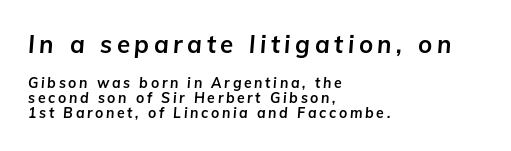
The more generous point size was reserved for the upper chunk. Each line starts at the same left margin while the right side varies. Slanted lettering throughout. The rendering uses a bold face; every stroke is thick and dark. Each row of text sits above clean, open space.
